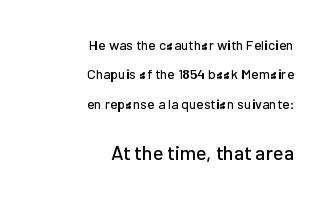
The image shows 20 px text type, upright; set right-aligned, loose line spacing (2.09x), normal letter spacing, not underlined; the second (bottom) block is 1.43x larger.
